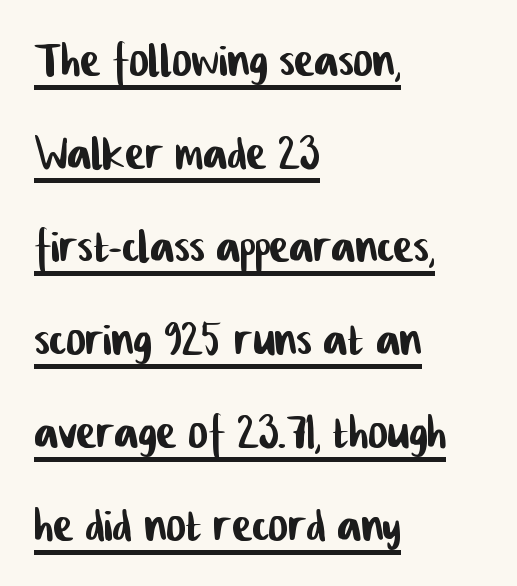
Q: Is the typeface a serif or a sans-serif typeface? A: Sans-serif.
Q: Is the text underlined? A: Yes.
Q: How is the paragraph aligned? A: Left-aligned.
Q: Is the spacing between letters normal or unusually wide? A: Normal.
Q: Is the spacing between lines tight, normal or loose? A: Normal.
Q: Width (condensed, normal, or wide)? A: Condensed.
Q: Stroke contrast? A: Low.
Q: x-height? A: Medium.
Q: Monospaced? A: No.
